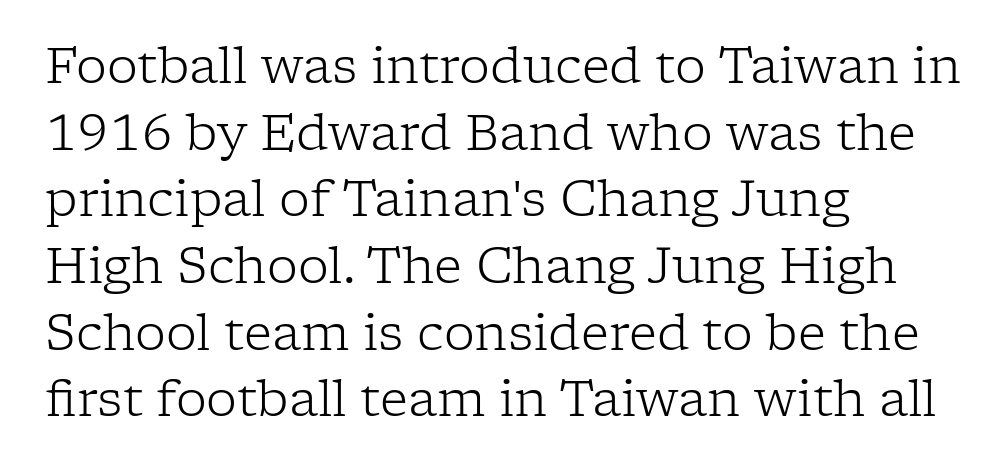
The image shows 49 px light serif type, upright; set left-aligned, normal line spacing (1.36x), normal letter spacing, not underlined; low stroke contrast and a medium x-height.
